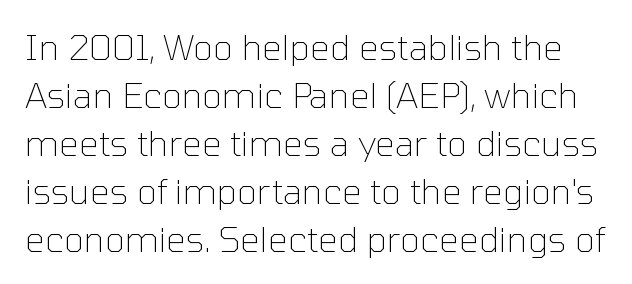
The image shows 35 px thin sans-serif type, upright; set normal line spacing (1.37x), normal letter spacing, not underlined; low stroke contrast and a medium x-height.
